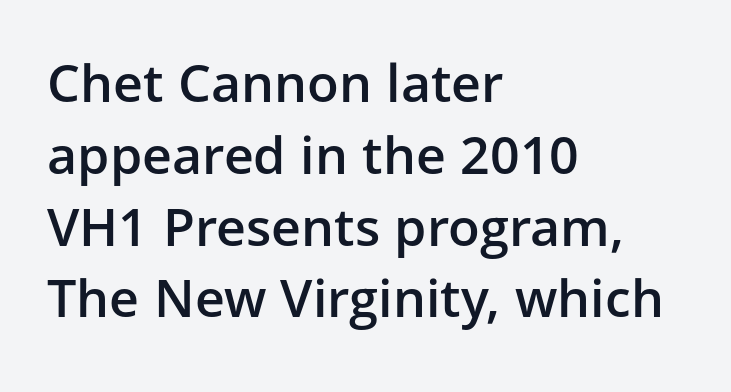
This sample keeps an unexceptional amount of space between lines. Short note: letters normally spaced. The rendering uses natural spacing where letterforms have individual widths. If you drew a line through each stem, it would be perfectly vertical.
